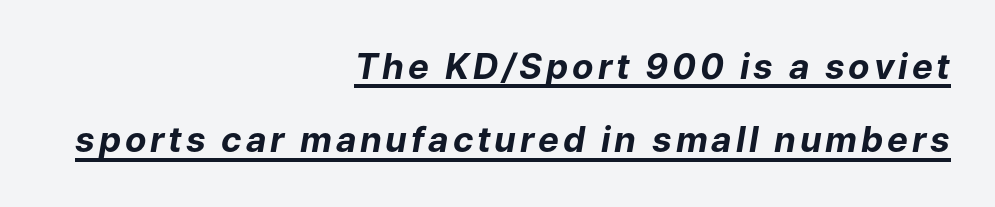
{"italic": "yes", "lean": "right", "slant_degrees": 9, "bold": "yes", "weight": "bold", "width": "normal", "stroke_contrast": "low", "x_height": "medium", "monospaced": "no", "underline": "yes", "align": "right", "line_spacing": "loose", "line_spacing_ratio": 2.1, "glyph_px": 35}
